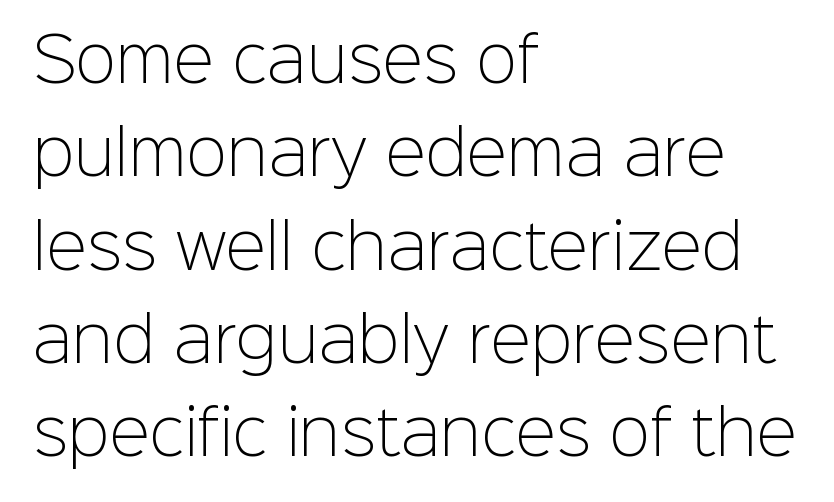
Q: Is the text bold? A: No.
Q: Is the text italic (slanted)? A: No, it is upright.
Q: Is the typeface a serif or a sans-serif typeface? A: Sans-serif.
Q: Is the text underlined? A: No.
Q: How is the paragraph aligned? A: Left-aligned.
Q: Is the spacing between letters normal or unusually wide? A: Normal.
Q: Is the spacing between lines tight, normal or loose? A: Normal.
Q: Width (condensed, normal, or wide)? A: Normal.
Q: Stroke contrast? A: Low.
Q: x-height? A: Medium.
Q: Monospaced? A: No.
